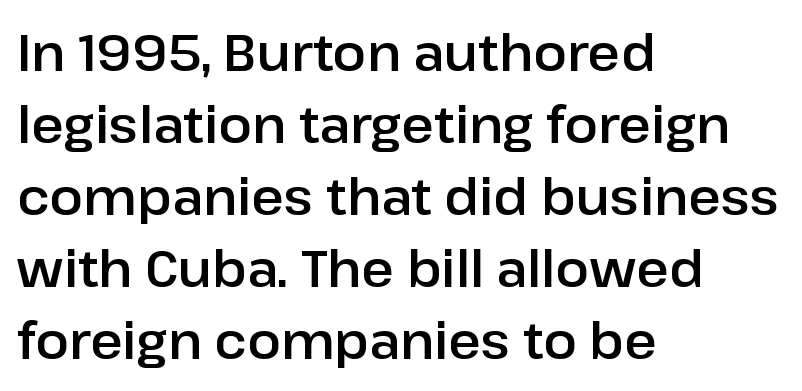
The image shows 50 px sans-serif type, upright; set left-aligned, normal line spacing (1.44x), normal letter spacing, not underlined; low stroke contrast and a medium x-height.
